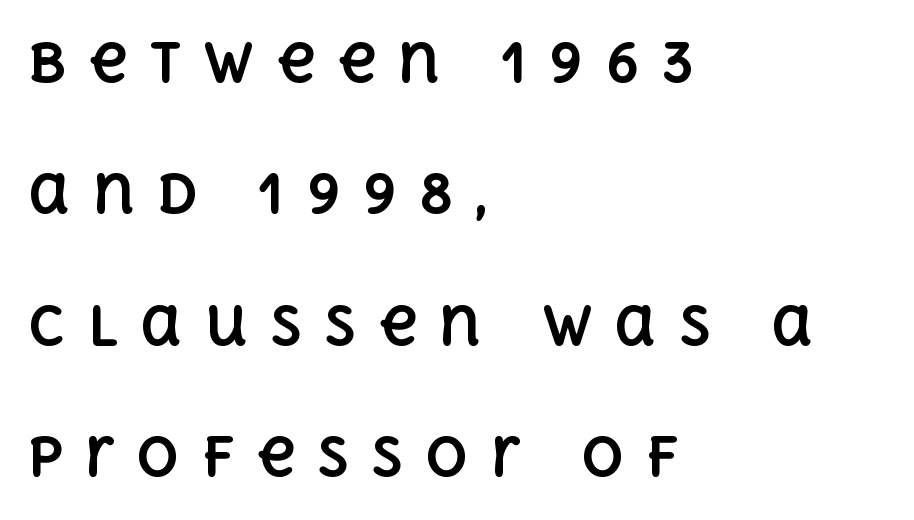
Tracking value appears strongly positive — letters spread wide. The passage shown is typed in a proportional face where columns would drift. Horizontally, the lines are justified to the leading edge only. The gap between lines stays unmarked.
